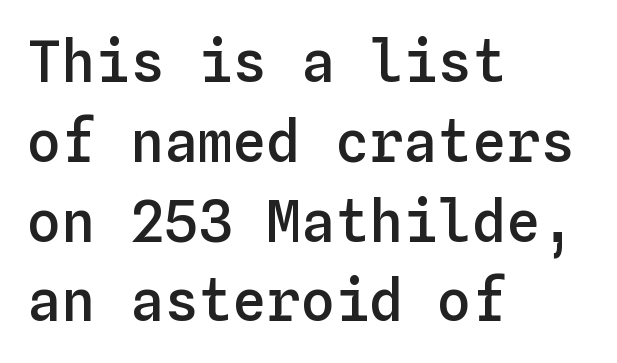
The specimen reads as upright at a glance. No extra tracking has been applied to these lines. These lines are set flush left with a ragged right edge. The strip under each line holds only bare page. Monospaced: the letters line up in strict vertical columns. What's the leading like? Ordinary, nothing unusual.
